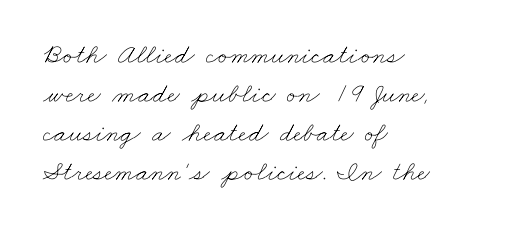
{"bold": "no", "weight": "thin", "width": "wide", "stroke_contrast": "low", "x_height": "small", "monospaced": "no", "underline": "no", "align": "left", "line_spacing": "normal", "line_spacing_ratio": 1.39, "letter_spacing": "normal", "letter_spacing_em": 0.0, "glyph_px": 28}
